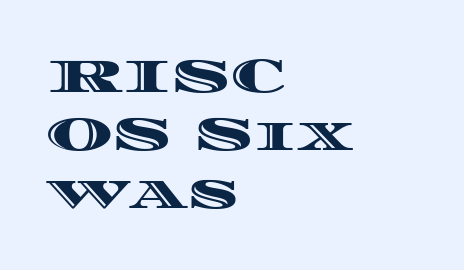
{"italic": "no", "width": "wide", "x_height": "large", "monospaced": "no", "underline": "no", "align": "left", "line_spacing_ratio": 1.21, "letter_spacing": "normal", "letter_spacing_em": 0.0, "glyph_px": 48}
